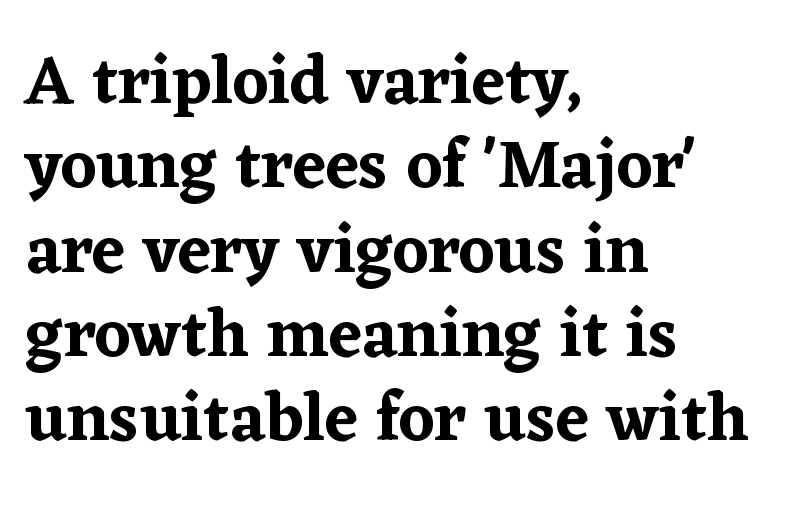
The image shows 68 px serif type, upright; set left-aligned, line spacing 1.24x, normal letter spacing, not underlined; low stroke contrast and a medium x-height.
